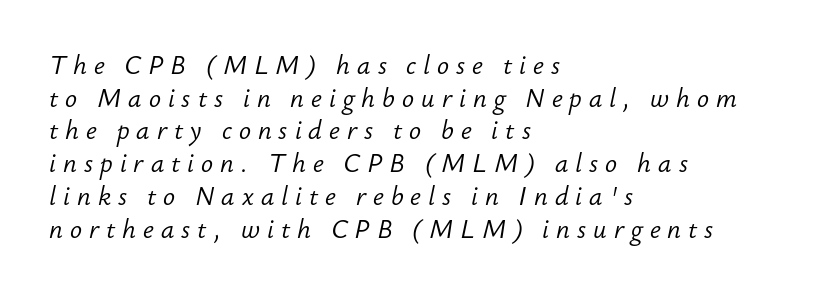
{"italic": "yes", "lean": "right", "slant_degrees": 12, "bold": "no", "underline": "no", "align": "left", "line_spacing": "normal", "line_spacing_ratio": 1.31, "letter_spacing": "wide", "letter_spacing_em": 0.28, "glyph_px": 25}
